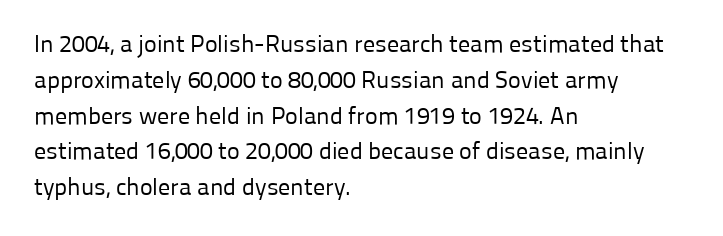
The image shows 24 px text type, upright; set left-aligned, normal line spacing (1.49x), normal letter spacing, not underlined.
